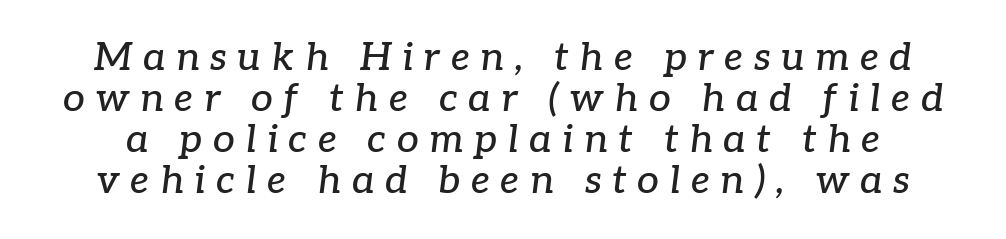
Q: Is the text italic (slanted)? A: Yes, it leans right by about 7 degrees.
Q: Is the typeface a serif or a sans-serif typeface? A: Serif.
Q: Is the text underlined? A: No.
Q: Is the spacing between letters normal or unusually wide? A: Unusually wide.
Q: Is the spacing between lines tight, normal or loose? A: Tight.
Q: Width (condensed, normal, or wide)? A: Normal.
Q: Stroke contrast? A: Low.
Q: x-height? A: Medium.
Q: Monospaced? A: No.
